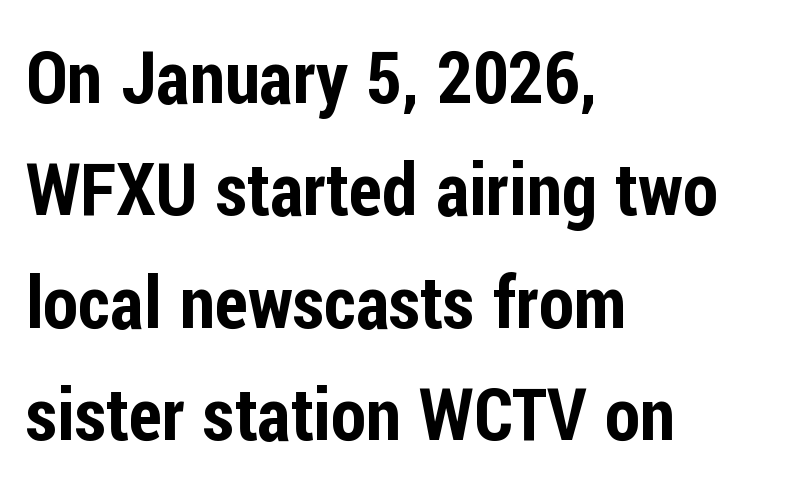
Serifs: no, the terminals of the letterforms are clean. Visually the block forms a straight wall on the left and a jagged coastline on the right. This sample uses plain, unmodified letter spacing. Notice how descenders clear the ascenders below comfortably — that's standard leading. Here the designer chose a conventional face with non-uniform glyph widths.
